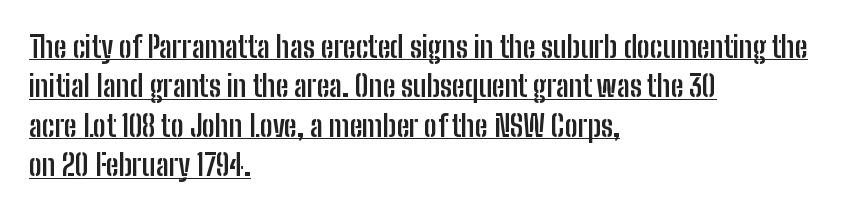
{"serif": "no", "italic": "no", "bold": "yes", "weight": "semibold", "width": "condensed", "stroke_contrast": "low", "x_height": "medium", "monospaced": "no", "underline": "yes", "align": "left", "line_spacing": "normal", "line_spacing_ratio": 1.36, "letter_spacing": "normal", "letter_spacing_em": 0.0, "glyph_px": 29}
